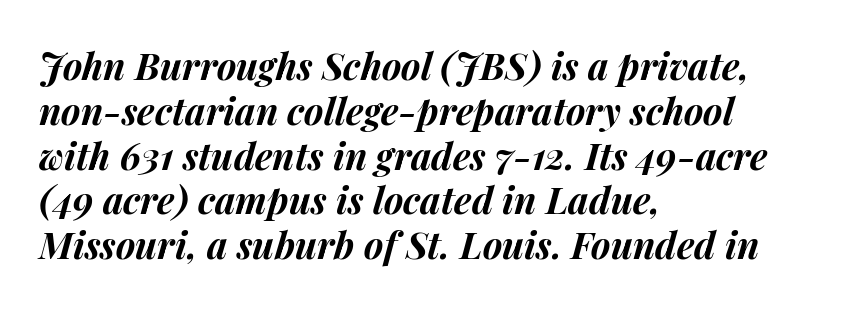
Q: Is the text bold? A: Yes.
Q: Is the text italic (slanted)? A: Yes, it leans right by about 14 degrees.
Q: Is the text underlined? A: No.
Q: How is the paragraph aligned? A: Left-aligned.
Q: Is the spacing between letters normal or unusually wide? A: Normal.
Q: Width (condensed, normal, or wide)? A: Normal.
Q: Stroke contrast? A: Medium.
Q: x-height? A: Medium.
Q: Monospaced? A: No.
